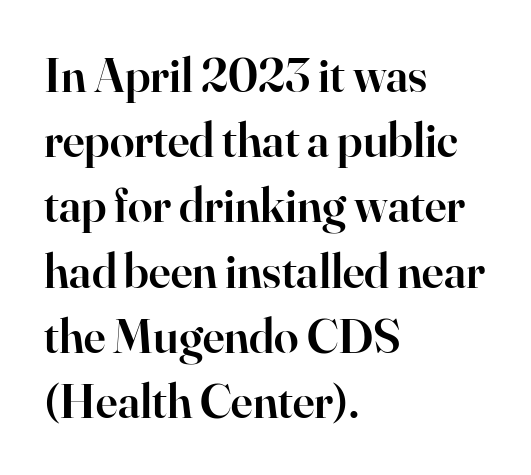
Standard letterfit; no display-style spreading of the glyphs. Typeset ragged right — the left edge is the straight one. Note the varied advance widths — an 'i' is clearly narrower than an 'm'. A typesetter would label this face a serif. Does the leading feel generous? No, just average.
